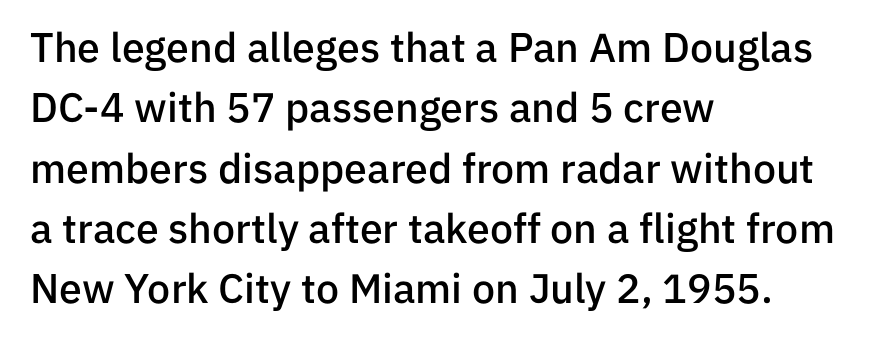
Q: Is the text bold? A: Semi-bold.
Q: Is the text italic (slanted)? A: No, it is upright.
Q: Is the typeface a serif or a sans-serif typeface? A: Sans-serif.
Q: Is the text underlined? A: No.
Q: How is the paragraph aligned? A: Left-aligned.
Q: Is the spacing between letters normal or unusually wide? A: Normal.
Q: Is the spacing between lines tight, normal or loose? A: Normal.
Q: Width (condensed, normal, or wide)? A: Normal.
Q: Stroke contrast? A: Low.
Q: x-height? A: Medium.
Q: Monospaced? A: No.
